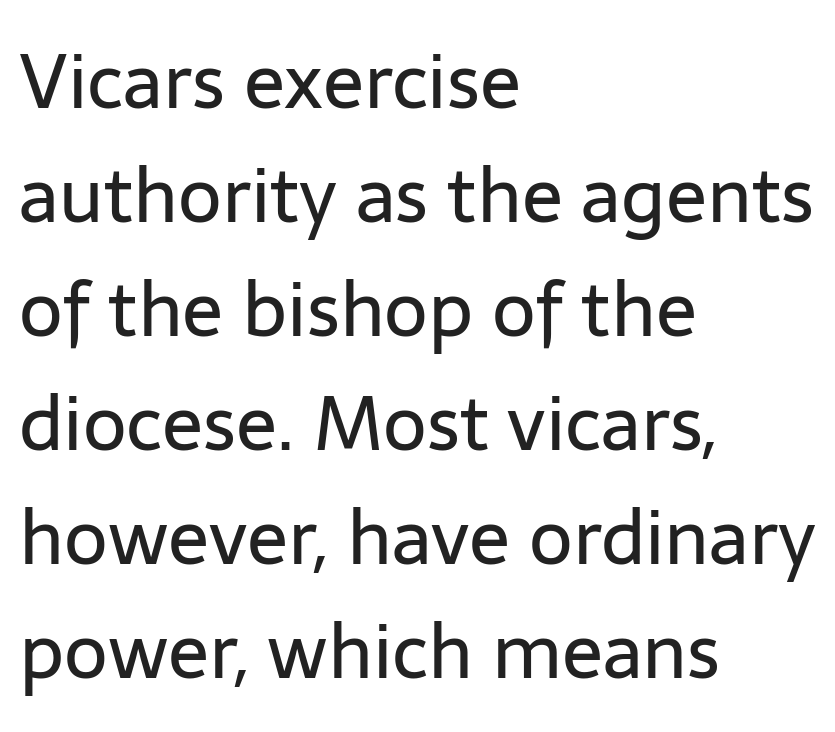
{"serif": "no", "italic": "no", "bold": "no", "weight": "regular", "width": "normal", "stroke_contrast": "low", "x_height": "medium", "monospaced": "no", "underline": "no", "align": "left", "line_spacing": "normal", "line_spacing_ratio": 1.5, "letter_spacing": "normal", "letter_spacing_em": 0.0, "glyph_px": 76}
